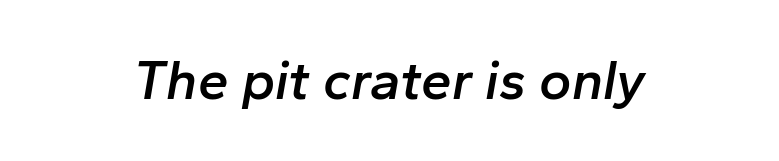
Q: Is the text bold? A: Semi-bold.
Q: Is the text italic (slanted)? A: Yes, it leans right by about 10 degrees.
Q: Is the text underlined? A: No.
Q: Is the spacing between letters normal or unusually wide? A: Normal.
Q: Width (condensed, normal, or wide)? A: Normal.
Q: Stroke contrast? A: Low.
Q: x-height? A: Medium.
Q: Monospaced? A: No.
